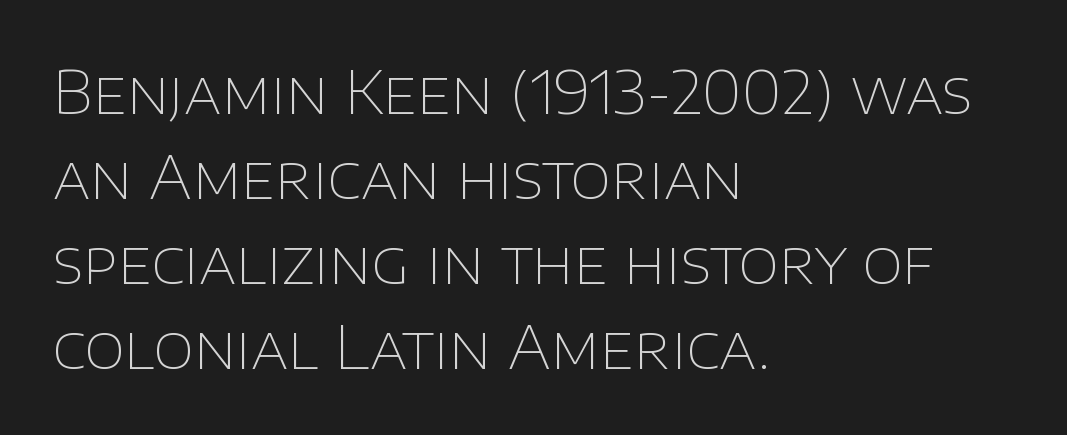
The image shows 59 px thin sans-serif type, upright; set left-aligned, normal line spacing (1.44x), normal letter spacing, not underlined; low stroke contrast and a large x-height.
